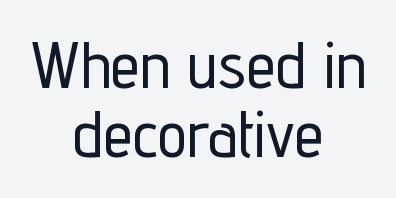
The image shows 66 px condensed sans-serif type, upright; set centered, tight line spacing (1.05x), normal letter spacing, not underlined; low stroke contrast and a medium x-height.
